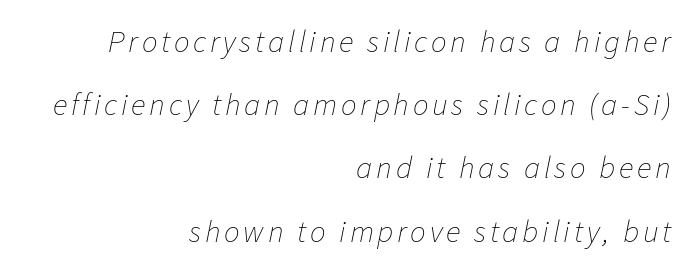
The image shows 31 px thin type, italic (leaning right); set right-aligned, loose line spacing (2.04x), not underlined; low stroke contrast and a medium x-height.
